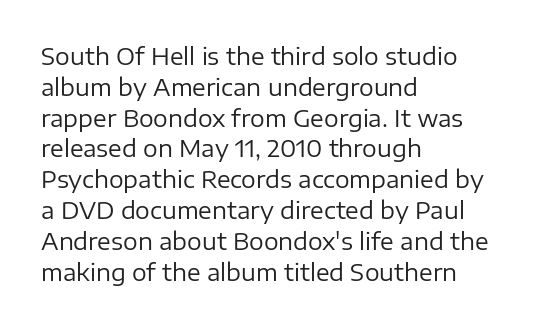
Descenders are the only things crossing below the line. The font sits on the lighter half of the weight spectrum, regular included. Does the copy run flush right? No — it runs flush left. Vertically, the passage feels balanced, rows spaced as you'd expect.
